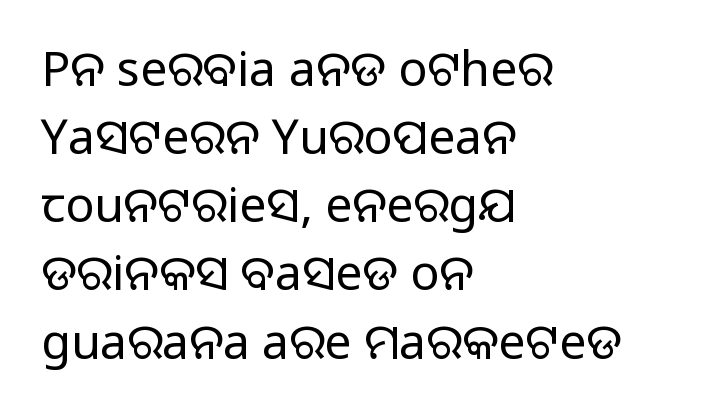
The image shows 48 px regular-weight sans-serif type, upright; set left-aligned, normal line spacing (1.42x), normal letter spacing, not underlined; low stroke contrast and a large x-height.
